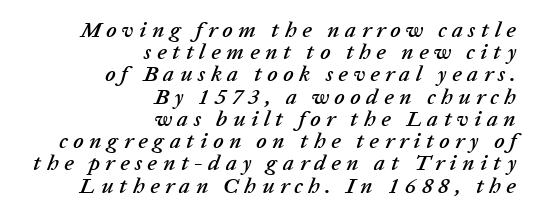
The image shows 22 px text type, italic (leaning right); set right-aligned, tight line spacing (1.01x), unusually wide letter spacing (+0.25 em), not underlined.
